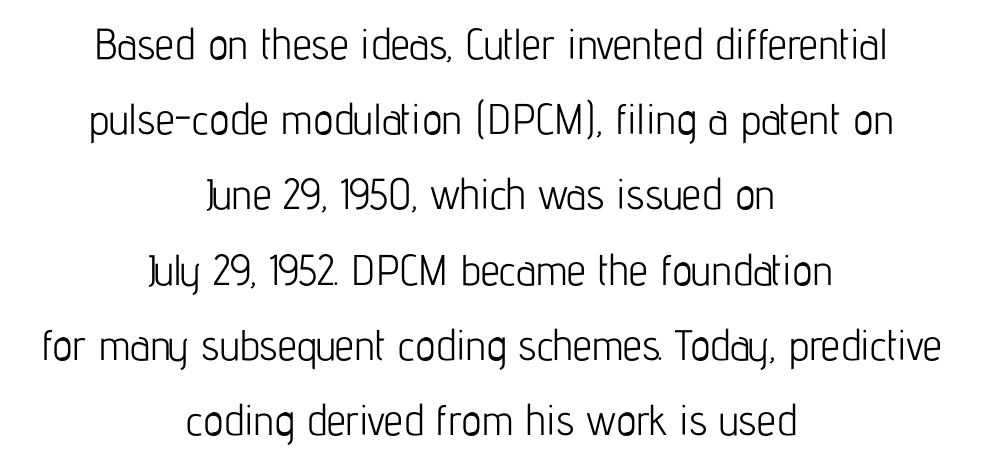
Q: Is the text bold? A: No.
Q: Is the text italic (slanted)? A: No, it is upright.
Q: Is the typeface a serif or a sans-serif typeface? A: Sans-serif.
Q: Is the text underlined? A: No.
Q: How is the paragraph aligned? A: Centered.
Q: Is the spacing between letters normal or unusually wide? A: Normal.
Q: Width (condensed, normal, or wide)? A: Condensed.
Q: Stroke contrast? A: Low.
Q: x-height? A: Medium.
Q: Monospaced? A: No.
